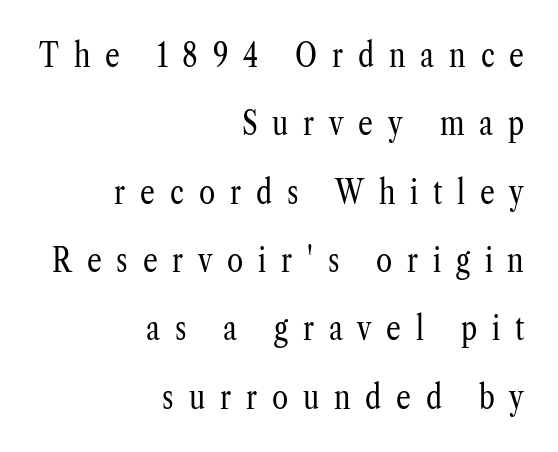
{"serif": "yes", "italic": "no", "bold": "no", "weight": "regular", "width": "condensed", "stroke_contrast": "low", "x_height": "medium", "monospaced": "no", "underline": "no", "align": "right", "line_spacing": "loose", "line_spacing_ratio": 2.07, "letter_spacing": "wide", "letter_spacing_em": 0.45, "glyph_px": 33}
